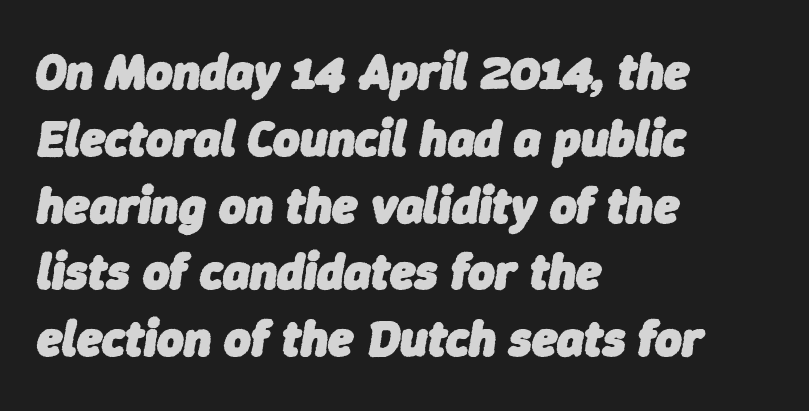
{"italic": "yes", "lean": "right", "slant_degrees": 9, "bold": "yes", "weight": "heavy", "width": "normal", "stroke_contrast": "low", "x_height": "medium", "monospaced": "no", "underline": "no", "align": "left", "line_spacing": "normal", "line_spacing_ratio": 1.31, "letter_spacing": "normal", "letter_spacing_em": 0.0, "glyph_px": 51}
